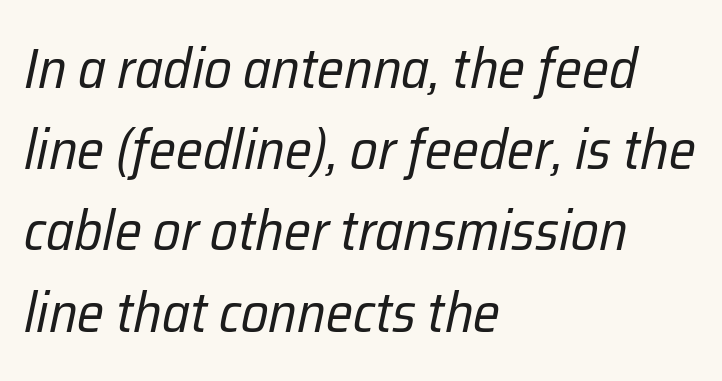
Q: Is the text bold? A: No.
Q: Is the text italic (slanted)? A: Yes, it leans right by about 12 degrees.
Q: Is the text underlined? A: No.
Q: How is the paragraph aligned? A: Left-aligned.
Q: Is the spacing between letters normal or unusually wide? A: Normal.
Q: Is the spacing between lines tight, normal or loose? A: Normal.
Q: Width (condensed, normal, or wide)? A: Condensed.
Q: Stroke contrast? A: Low.
Q: x-height? A: Medium.
Q: Monospaced? A: No.
